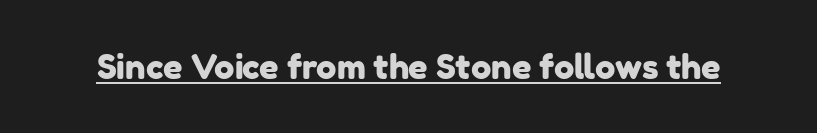
{"serif": "no", "width": "normal", "stroke_contrast": "low", "x_height": "medium", "monospaced": "no", "underline": "yes", "letter_spacing": "normal", "letter_spacing_em": 0.0, "glyph_px": 34}
